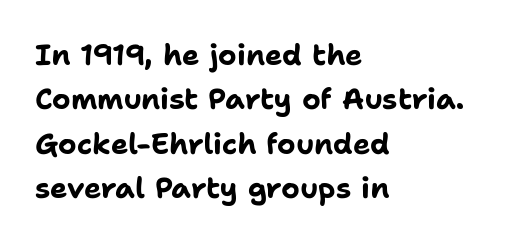
The passage shown is typed in a proportional face where columns would drift. Check where the strokes stop: nothing finishes them off — pure sans. Horizontal alignment here is leftward, the default for most running prose. Rule under the text: the space is simply empty. You'd pick this weight for a headline — it's a proper bold. Horizontal bands of white between lines are of average thickness.
